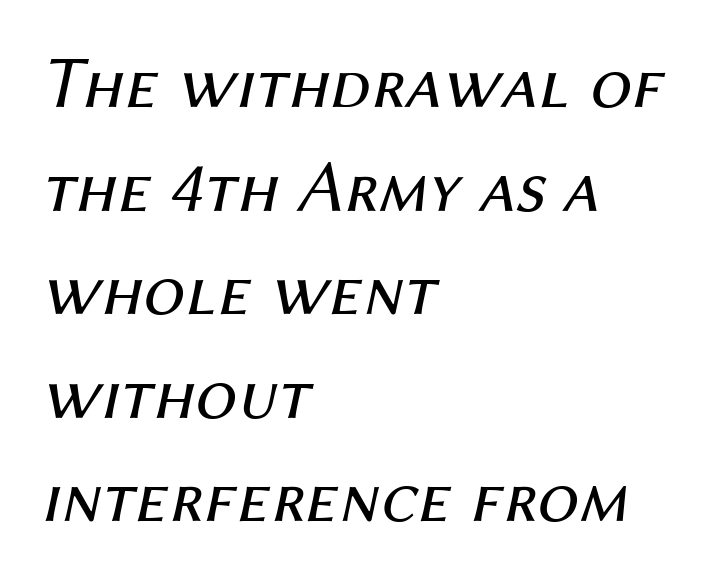
The image shows 74 px regular-weight type, italic (leaning right); set left-aligned, normal line spacing (1.4x), normal letter spacing, not underlined; medium stroke contrast and a medium x-height.
